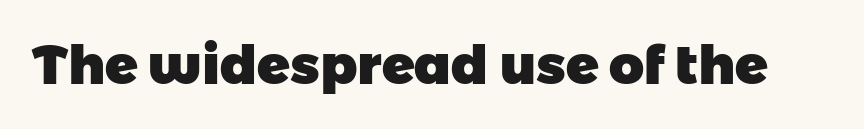
The image shows 54 px heavy sans-serif type; set normal letter spacing, not underlined; low stroke contrast and a medium x-height.
